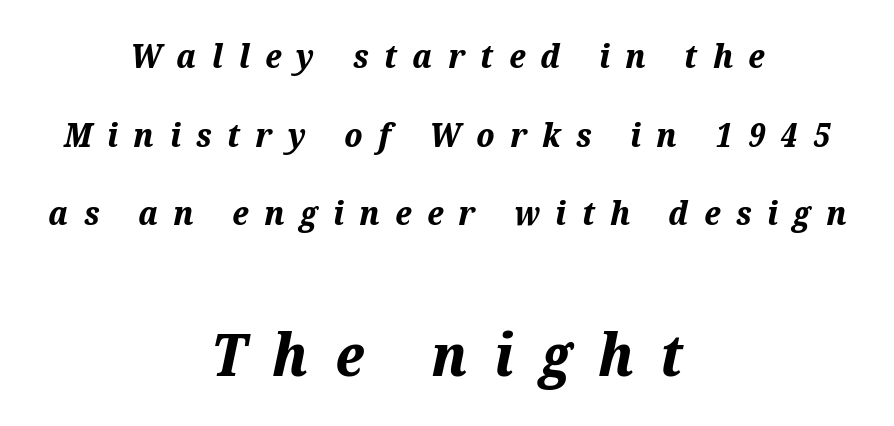
{"italic": "yes", "lean": "right", "slant_degrees": 12, "bold": "yes", "weight": "bold", "width": "normal", "stroke_contrast": "medium", "x_height": "medium", "monospaced": "no", "underline": "no", "align": "center", "line_spacing": "loose", "line_spacing_ratio": 2.38, "letter_spacing": "wide", "letter_spacing_em": 0.47, "larger_block": "second", "size_ratio": 1.76, "glyph_px": 58}
